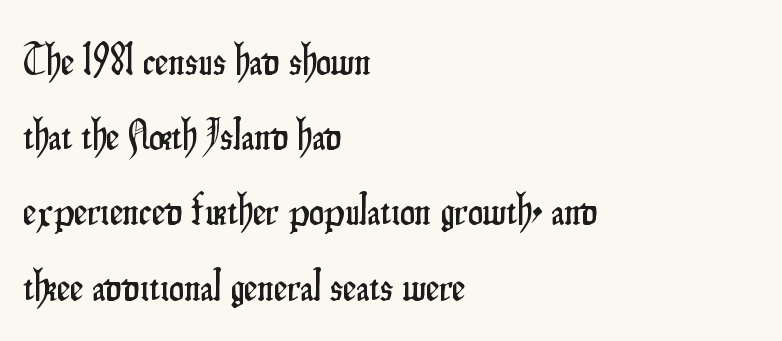
Nobody touched the tracking dial on this one. The space directly below the letters is spotless. This sample uses an upright cut, with every glyph sitting square on the baseline. The lines in this sample share a left origin and differ only in where they stop. The face used here is proportionally spaced, like ordinary book or web type. Examine the stroke ends and you'll find no serifs.
